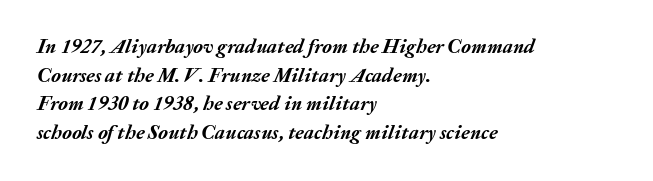
The image shows 20 px bold type, italic (leaning right); set left-aligned, normal line spacing (1.43x), normal letter spacing, not underlined.
